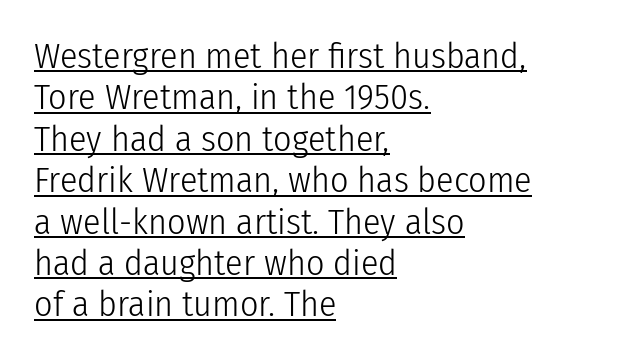
Looks like regular typesetting: each glyph gets only the width it needs. The glyphs are accompanied by a horizontal stroke just below them. Ascenders rise straight up at ninety degrees. Glyph-to-glyph distance matches everyday printed text. A typesetter would label this face a sans.
